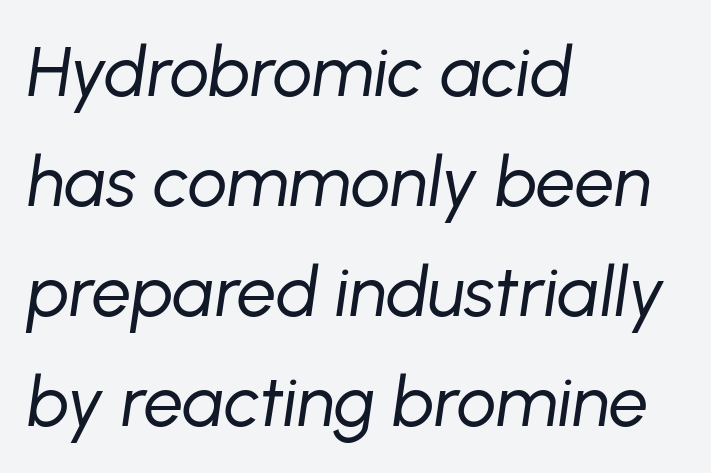
The image shows 70 px regular-weight type, italic (leaning right); set left-aligned, normal line spacing (1.57x), normal letter spacing, not underlined; low stroke contrast and a medium x-height.
